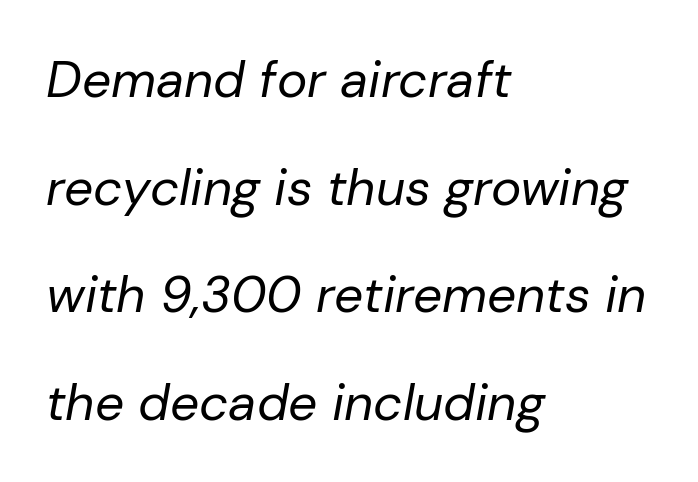
Q: Is the text bold? A: No.
Q: Is the text italic (slanted)? A: Yes, it leans right by about 10 degrees.
Q: Is the text underlined? A: No.
Q: How is the paragraph aligned? A: Left-aligned.
Q: Is the spacing between letters normal or unusually wide? A: Normal.
Q: Is the spacing between lines tight, normal or loose? A: Loose.
Q: Width (condensed, normal, or wide)? A: Normal.
Q: Stroke contrast? A: Low.
Q: x-height? A: Medium.
Q: Monospaced? A: No.
